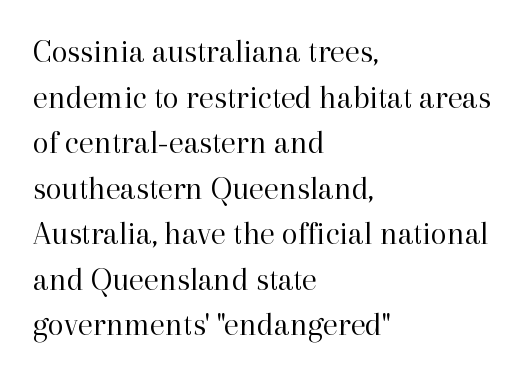
{"serif": "yes", "italic": "no", "bold": "no", "weight": "regular", "width": "normal", "stroke_contrast": "high", "x_height": "medium", "monospaced": "no", "underline": "no", "align": "left", "line_spacing": "normal", "line_spacing_ratio": 1.38, "letter_spacing": "normal", "letter_spacing_em": 0.0, "glyph_px": 33}
